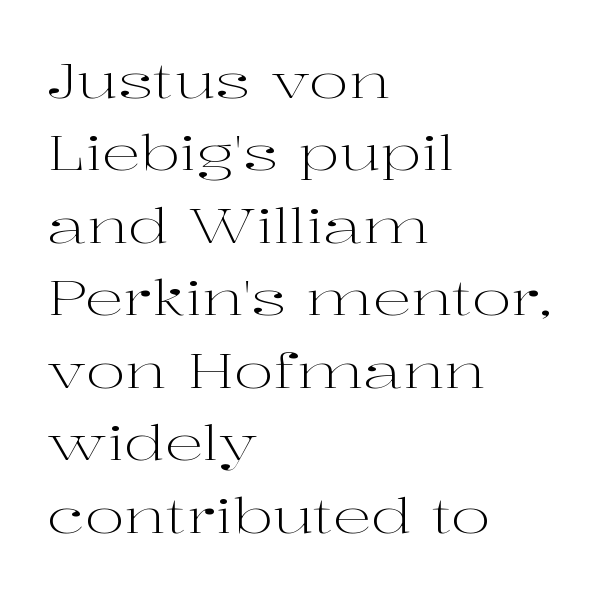
{"serif": "yes", "italic": "no", "bold": "no", "weight": "light", "width": "wide", "stroke_contrast": "high", "x_height": "medium", "monospaced": "no", "underline": "no", "align": "left", "line_spacing": "normal", "line_spacing_ratio": 1.51, "letter_spacing": "normal", "letter_spacing_em": 0.0, "glyph_px": 48}
